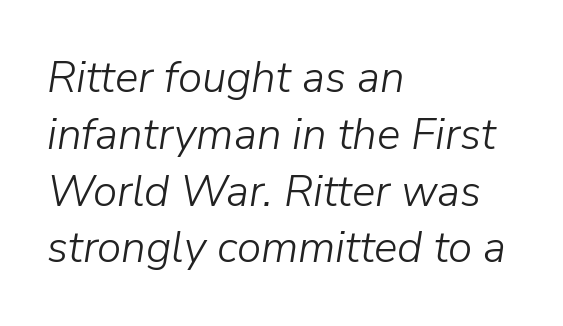
{"italic": "yes", "lean": "right", "slant_degrees": 9, "bold": "no", "weight": "light", "width": "normal", "stroke_contrast": "low", "x_height": "medium", "monospaced": "no", "underline": "no", "align": "left", "line_spacing": "normal", "line_spacing_ratio": 1.29, "letter_spacing": "normal", "letter_spacing_em": 0.0, "glyph_px": 44}
